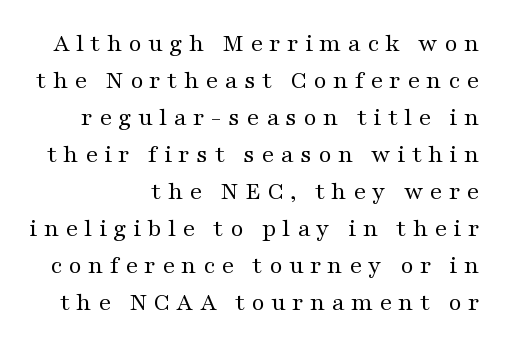
Q: Is the text bold? A: No.
Q: Is the text italic (slanted)? A: No, it is upright.
Q: Is the text underlined? A: No.
Q: How is the paragraph aligned? A: Right-aligned.
Q: Is the spacing between letters normal or unusually wide? A: Unusually wide.
Q: Is the spacing between lines tight, normal or loose? A: Normal.
